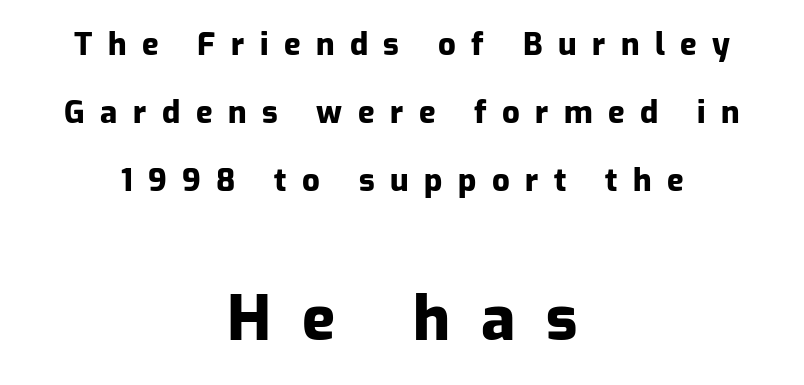
{"serif": "no", "italic": "no", "bold": "yes", "weight": "heavy", "width": "normal", "stroke_contrast": "low", "x_height": "medium", "monospaced": "no", "underline": "no", "align": "center", "line_spacing": "loose", "line_spacing_ratio": 2.2, "letter_spacing": "wide", "letter_spacing_em": 0.5, "larger_block": "second", "size_ratio": 2.0, "glyph_px": 62}
